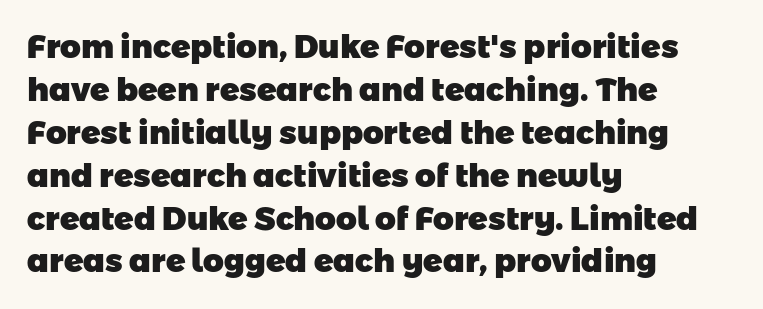
{"serif": "no", "bold": "yes", "weight": "heavy", "width": "normal", "stroke_contrast": "low", "x_height": "medium", "monospaced": "no", "underline": "no", "align": "left", "line_spacing": "normal", "line_spacing_ratio": 1.34, "letter_spacing": "normal", "letter_spacing_em": 0.0, "glyph_px": 32}
